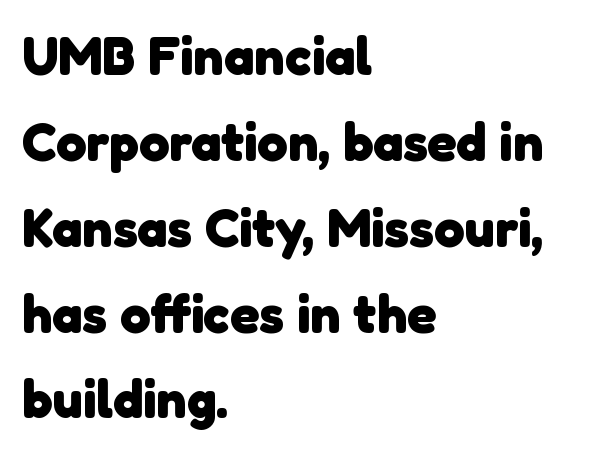
Q: Is the text bold? A: Yes.
Q: Is the typeface a serif or a sans-serif typeface? A: Sans-serif.
Q: Is the text underlined? A: No.
Q: How is the paragraph aligned? A: Left-aligned.
Q: Is the spacing between letters normal or unusually wide? A: Normal.
Q: Is the spacing between lines tight, normal or loose? A: Normal.
Q: Width (condensed, normal, or wide)? A: Normal.
Q: Stroke contrast? A: Low.
Q: x-height? A: Medium.
Q: Monospaced? A: No.
